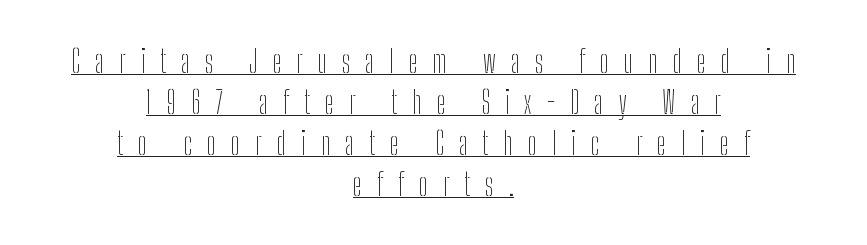
The image shows 31 px thin, condensed sans-serif type, upright; set centered, normal line spacing (1.32x), unusually wide letter spacing (+0.48 em), underlined; low stroke contrast and a medium x-height.
